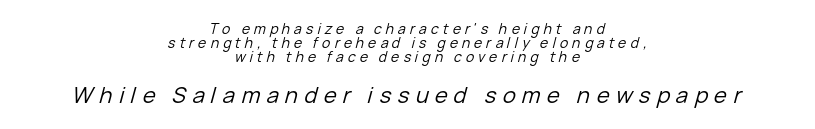
Q: Is the text bold? A: No.
Q: Is the text italic (slanted)? A: Yes, it leans right by about 15 degrees.
Q: Is the text underlined? A: No.
Q: How is the paragraph aligned? A: Centered.
Q: Is the spacing between letters normal or unusually wide? A: Unusually wide.
Q: Is the spacing between lines tight, normal or loose? A: Tight.
Q: Which block of text is set in a larger size, the first (top) or the second (bottom)? A: The second (bottom) one.
